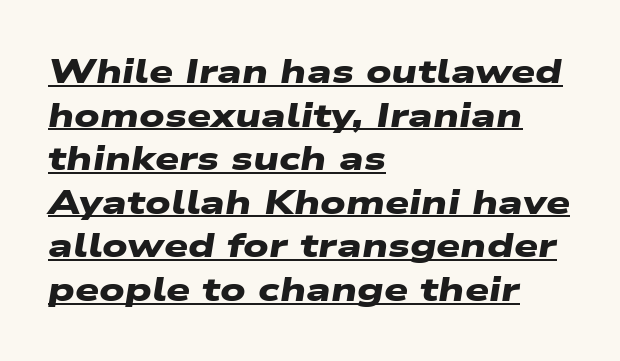
The image shows 34 px heavy, wide sans-serif type; set left-aligned, normal line spacing (1.28x), normal letter spacing, underlined; low stroke contrast and a medium x-height.
